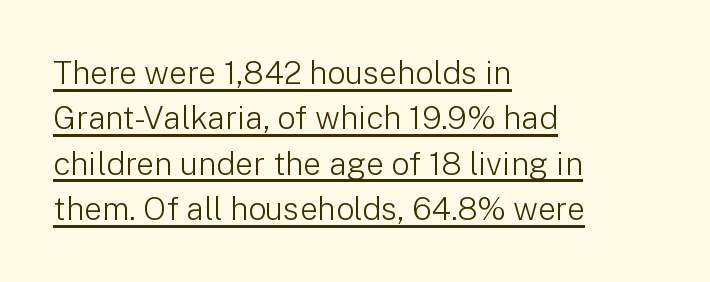
Q: Is the text bold? A: No.
Q: Is the text italic (slanted)? A: No, it is upright.
Q: Is the typeface a serif or a sans-serif typeface? A: Sans-serif.
Q: Is the text underlined? A: Yes.
Q: How is the paragraph aligned? A: Left-aligned.
Q: Is the spacing between letters normal or unusually wide? A: Normal.
Q: Is the spacing between lines tight, normal or loose? A: Normal.
Q: Width (condensed, normal, or wide)? A: Normal.
Q: Stroke contrast? A: Low.
Q: x-height? A: Medium.
Q: Monospaced? A: No.
